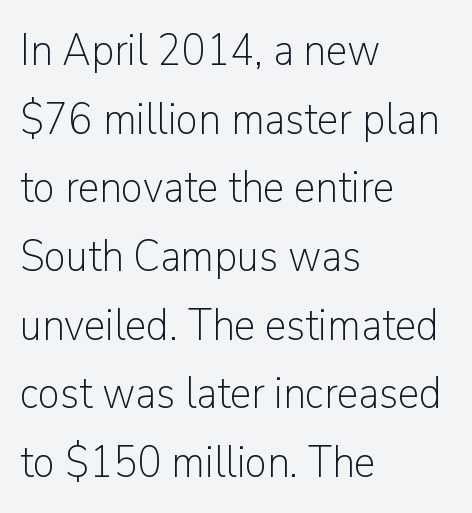
What's the leading like? Ordinary, nothing unusual. This sample has the flowing, uneven cadence of proportional lettering. This is the regular roman posture of the typeface. A typesetter would call this zero additional tracking. A quiet, ordinary-to-light weight characterises the typeface. Horizontally, the lines are justified to the leading edge only.
